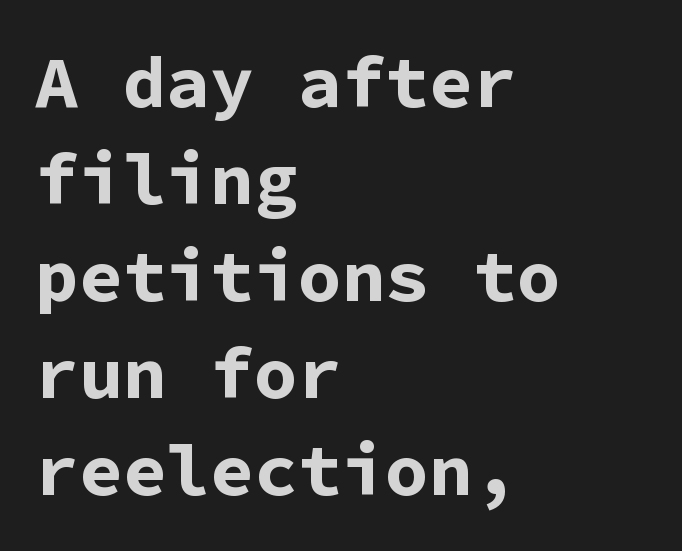
The image shows 73 px bold sans-serif type, upright, monospaced; set left-aligned, normal line spacing (1.33x), normal letter spacing, not underlined; low stroke contrast and a medium x-height.
